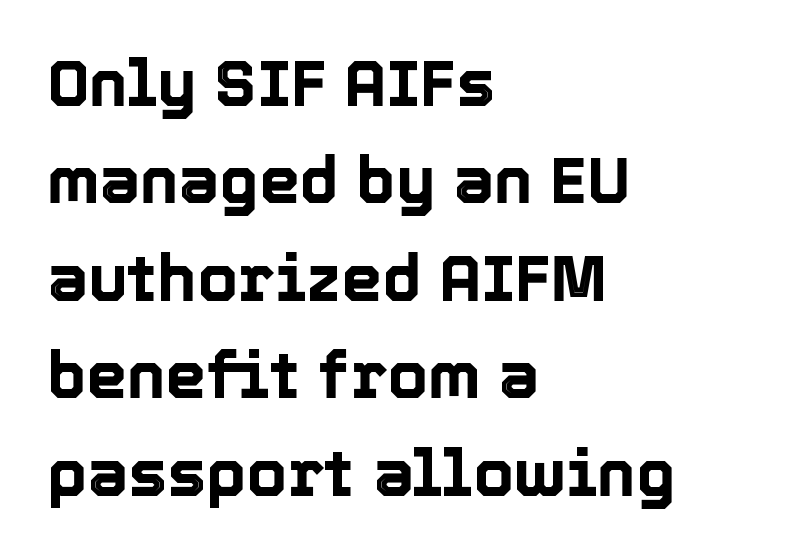
{"italic": "no", "width": "normal", "x_height": "medium", "monospaced": "no", "underline": "no", "align": "left", "line_spacing": "normal", "line_spacing_ratio": 1.5, "letter_spacing": "normal", "letter_spacing_em": 0.0, "glyph_px": 65}
